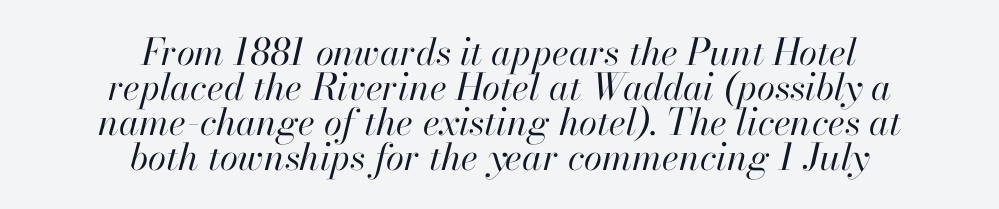
Tightly led — the rows are bunched. Notice how the passage keeps no hard edge, just a central spine. When letters slant like this, we call the style italic. Is this a fixed-width face? No — the glyphs have proportional, varying widths. The horizontal fit of the characters is conventional and even.
